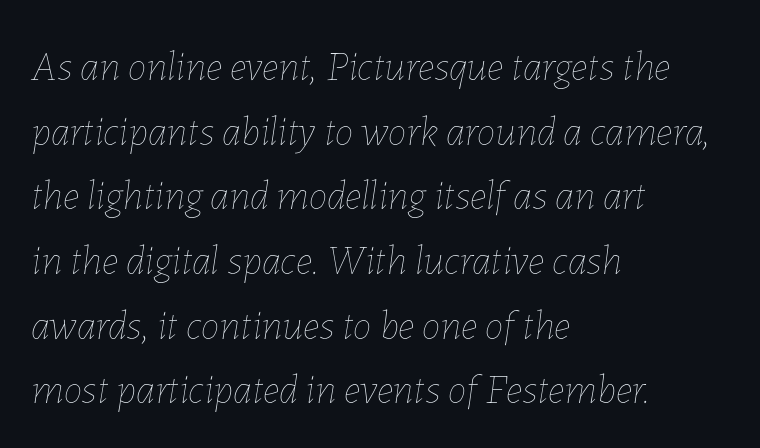
Q: Is the text bold? A: No.
Q: Is the text italic (slanted)? A: Yes, it leans right by about 7 degrees.
Q: Is the text underlined? A: No.
Q: How is the paragraph aligned? A: Left-aligned.
Q: Is the spacing between letters normal or unusually wide? A: Normal.
Q: Is the spacing between lines tight, normal or loose? A: Normal.
Q: Width (condensed, normal, or wide)? A: Normal.
Q: Stroke contrast? A: Low.
Q: x-height? A: Medium.
Q: Monospaced? A: No.
